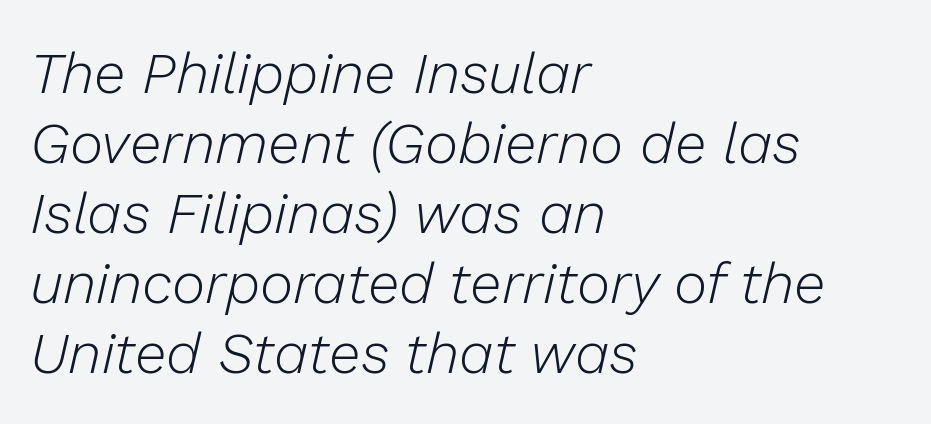
The cut favours lightness, reaching ordinary text weight at its darkest. The passage shown leans; its letterforms are oblique. Observe the ordinary spacing: letters are neighbours, not strangers. Each letter keeps its own natural width here, so spacing adapts to shape.
